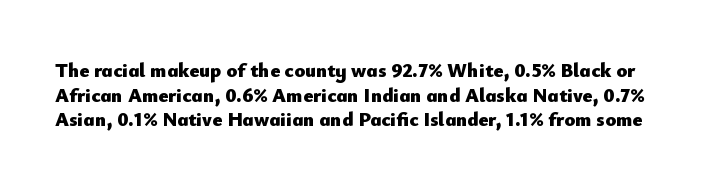
{"italic": "no", "bold": "yes", "underline": "no", "line_spacing_ratio": 1.23, "letter_spacing": "normal", "letter_spacing_em": 0.0, "glyph_px": 20}
